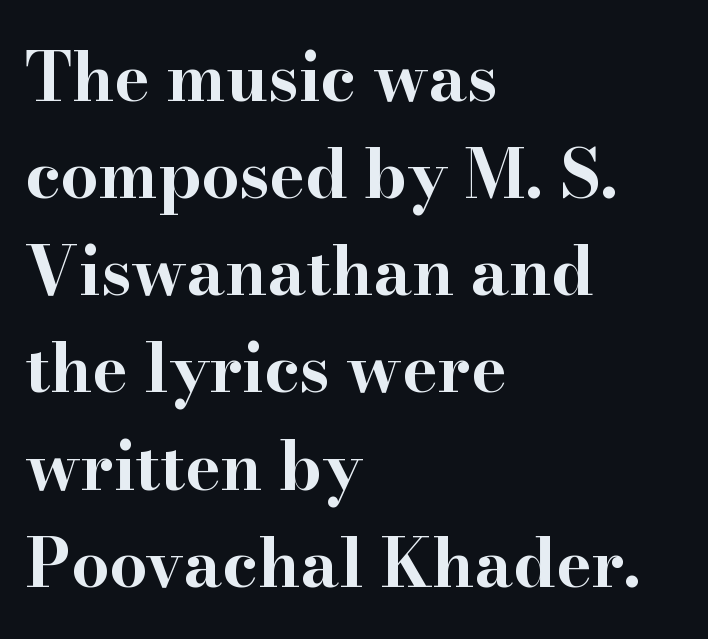
The image shows 67 px bold, wide serif type, upright; set left-aligned, normal line spacing (1.45x), normal letter spacing, not underlined; high stroke contrast and a small x-height.
